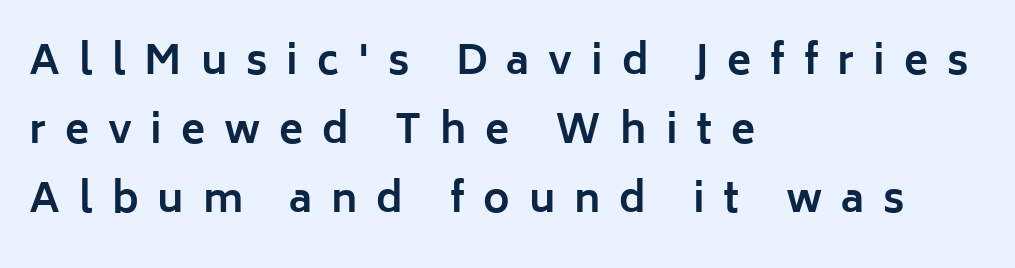
The face used here is proportionally spaced, like ordinary book or web type. Style check: upright. Every row of glyphs begins at an identical x-position on the left. Between one letter and the next there's a generous, obvious gap. Serif or sans? Sans — the stroke terminals are bare.
